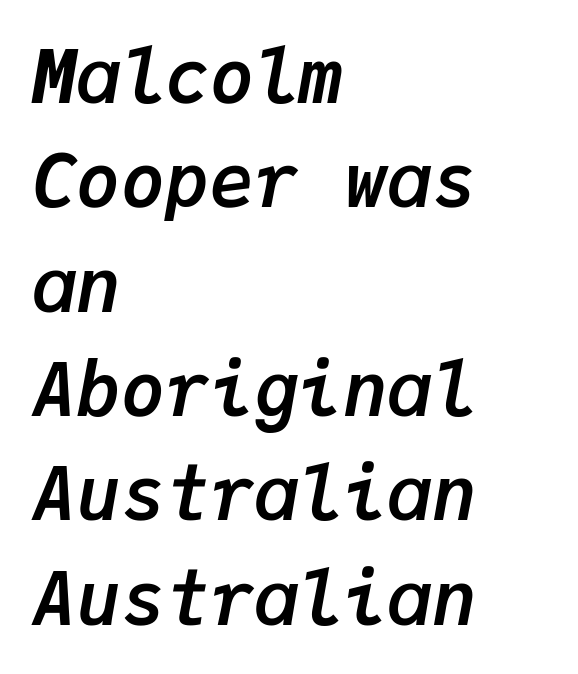
The image shows 74 px semibold type, italic (leaning right), monospaced; set left-aligned, normal line spacing (1.41x), normal letter spacing, not underlined; low stroke contrast and a medium x-height.
